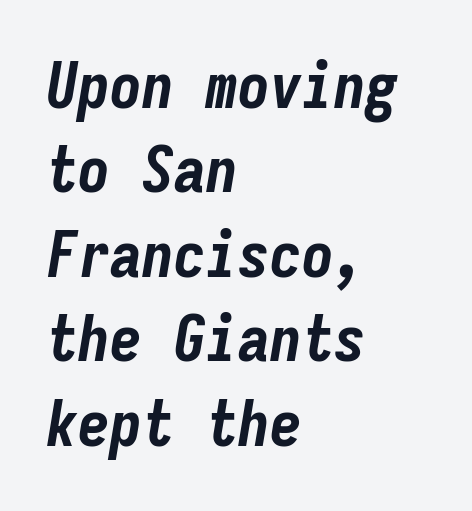
Think of a typewriter: that constant character pitch is what you see here. When letters slant like this, we call the style italic. The lines are quadded left. Letters rest on an invisible, unmarked baseline. This is heavy type, rendered in bold. Honestly, the letter spacing is just normal — you wouldn't notice it.
